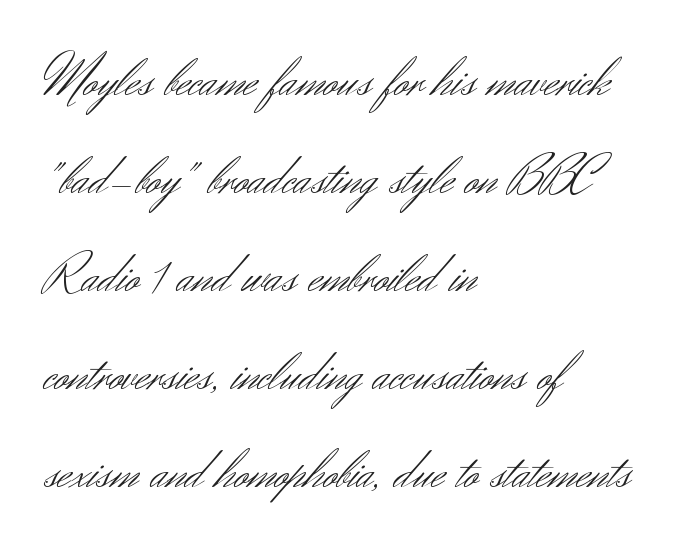
The image shows 56 px light sans-serif type; set left-aligned, line spacing 1.75x, normal letter spacing, not underlined; medium stroke contrast and a small x-height.
